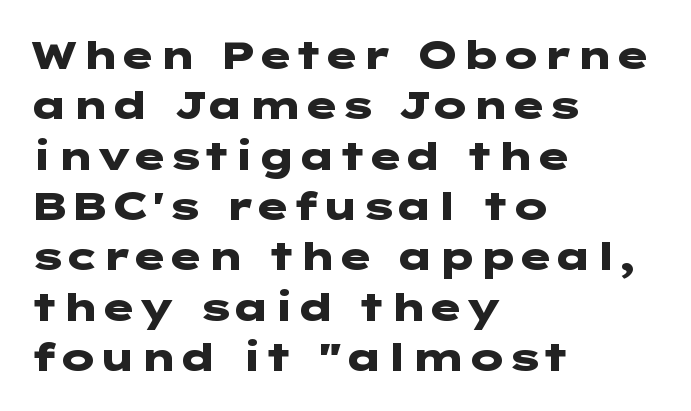
Q: Is the text bold? A: Yes.
Q: Is the text italic (slanted)? A: No, it is upright.
Q: Is the typeface a serif or a sans-serif typeface? A: Sans-serif.
Q: Is the text underlined? A: No.
Q: How is the paragraph aligned? A: Left-aligned.
Q: Is the spacing between letters normal or unusually wide? A: Normal.
Q: Is the spacing between lines tight, normal or loose? A: Normal.
Q: Width (condensed, normal, or wide)? A: Wide.
Q: Stroke contrast? A: Low.
Q: x-height? A: Medium.
